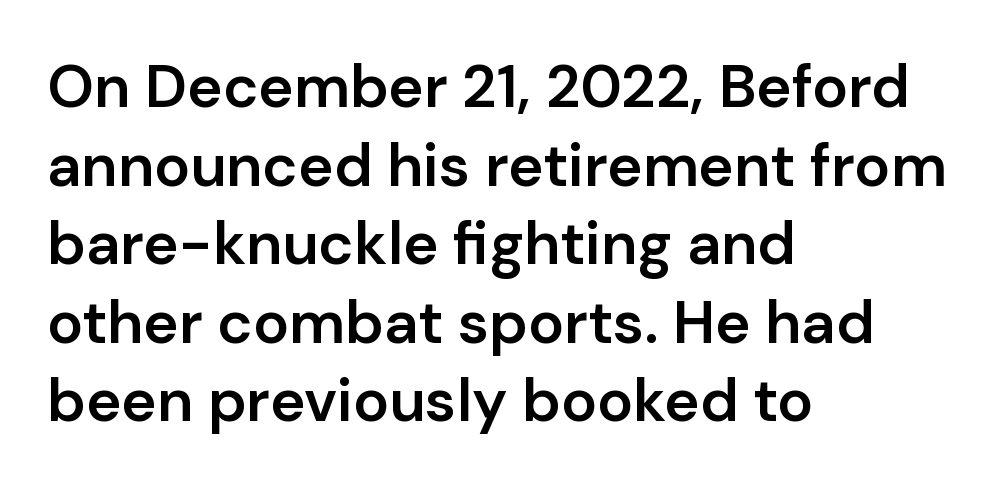
A roman cut, with each character standing at attention. Here the designer chose a conventional face with non-uniform glyph widths. A typesetter would label this face a sans. These words are printed semibold, heavier than regular yet not bold. Each word holds together tightly as a unit, with standard inter-letter gaps. The ragged edge is on the right, which tells us the setting is flush left.
